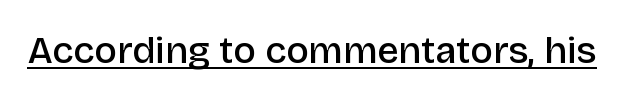
The image shows 38 px semibold sans-serif type, upright; set normal letter spacing, underlined; low stroke contrast and a large x-height.
